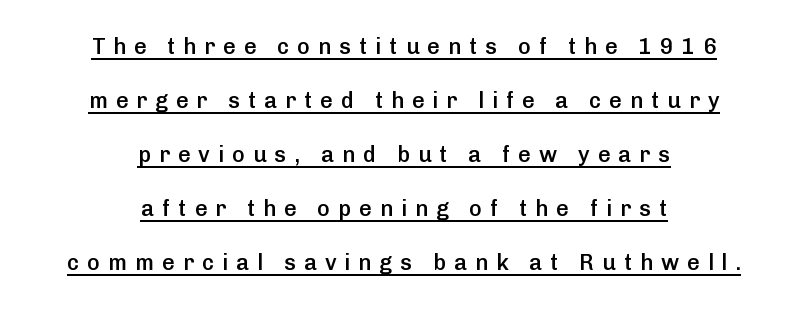
The image shows 22 px text type, upright; set centered, loose line spacing (2.46x), unusually wide letter spacing (+0.36 em), underlined.
